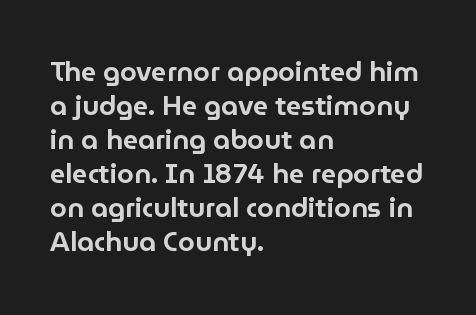
Q: Is the text italic (slanted)? A: No, it is upright.
Q: Is the text underlined? A: No.
Q: How is the paragraph aligned? A: Left-aligned.
Q: Is the spacing between letters normal or unusually wide? A: Normal.
Q: Is the spacing between lines tight, normal or loose? A: Normal.
